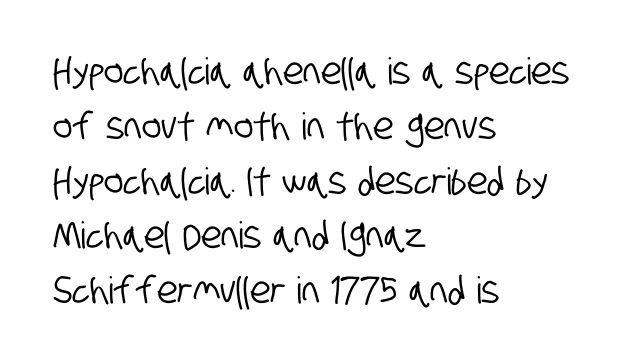
{"serif": "no", "width": "condensed", "stroke_contrast": "low", "x_height": "large", "monospaced": "no", "underline": "no", "align": "left", "line_spacing": "normal", "line_spacing_ratio": 1.48, "letter_spacing": "normal", "letter_spacing_em": 0.0, "glyph_px": 37}
